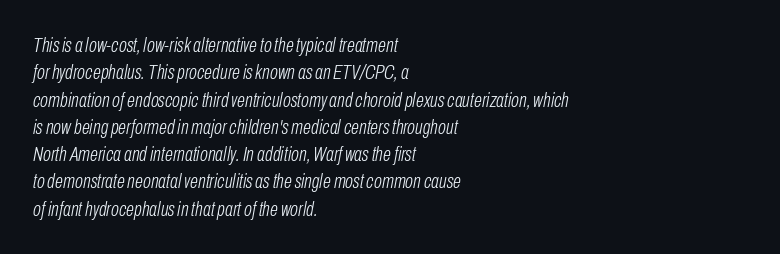
Q: Is the text bold? A: No.
Q: Is the text italic (slanted)? A: Yes, it leans right by about 10 degrees.
Q: Is the text underlined? A: No.
Q: How is the paragraph aligned? A: Left-aligned.
Q: Is the spacing between letters normal or unusually wide? A: Normal.
Q: Is the spacing between lines tight, normal or loose? A: Normal.
